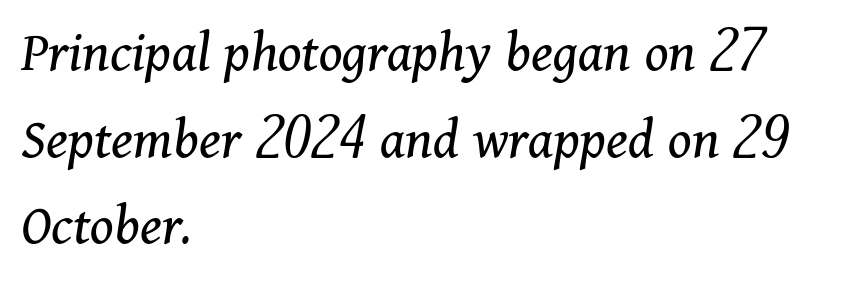
Q: Is the text bold? A: No.
Q: Is the text italic (slanted)? A: Yes, it leans right by about 11 degrees.
Q: Is the typeface a serif or a sans-serif typeface? A: Serif.
Q: Is the text underlined? A: No.
Q: How is the paragraph aligned? A: Left-aligned.
Q: Is the spacing between letters normal or unusually wide? A: Normal.
Q: Is the spacing between lines tight, normal or loose? A: Normal.
Q: Width (condensed, normal, or wide)? A: Normal.
Q: Stroke contrast? A: Medium.
Q: x-height? A: Medium.
Q: Monospaced? A: No.
